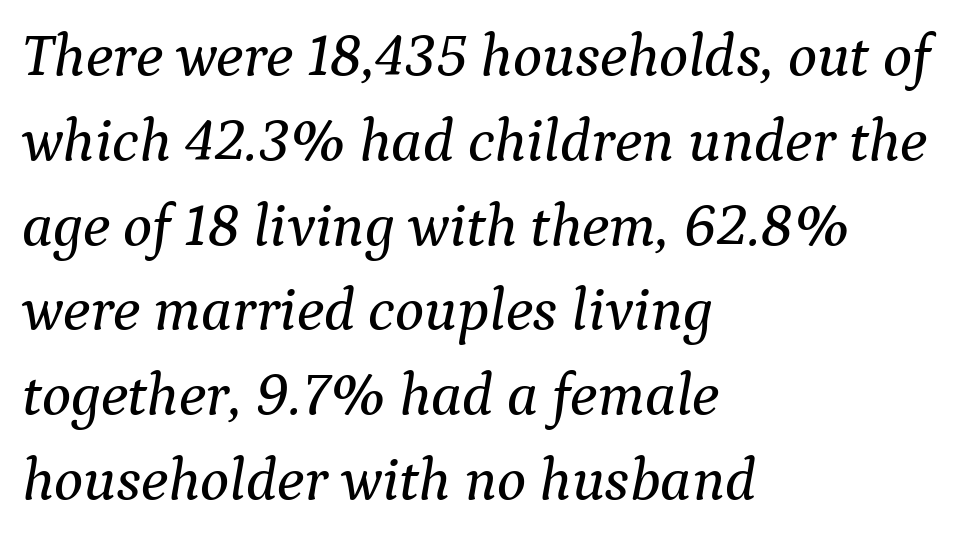
The image shows 61 px serif type, italic (leaning right); set left-aligned, normal line spacing (1.39x), normal letter spacing, not underlined; medium stroke contrast and a medium x-height.
